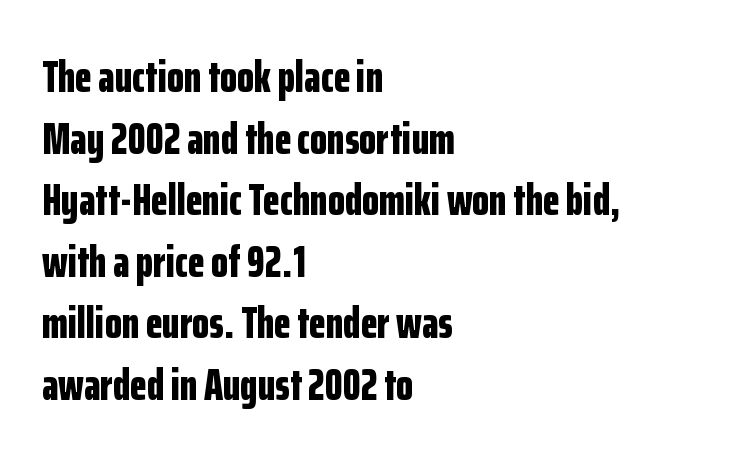
Q: Is the text bold? A: Yes.
Q: Is the text italic (slanted)? A: No, it is upright.
Q: Is the typeface a serif or a sans-serif typeface? A: Sans-serif.
Q: Is the text underlined? A: No.
Q: How is the paragraph aligned? A: Left-aligned.
Q: Is the spacing between letters normal or unusually wide? A: Normal.
Q: Is the spacing between lines tight, normal or loose? A: Normal.
Q: Width (condensed, normal, or wide)? A: Condensed.
Q: Stroke contrast? A: Low.
Q: x-height? A: Medium.
Q: Monospaced? A: No.
